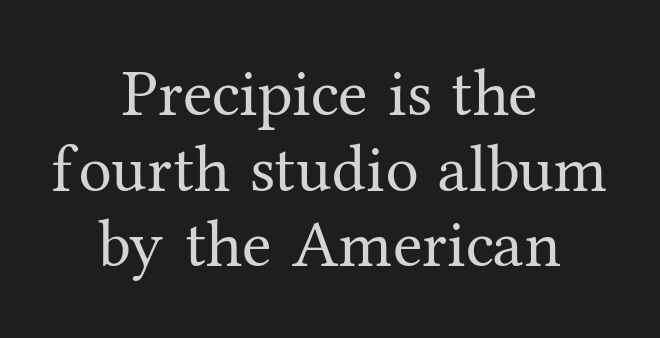
Horizontal bands of white between lines are thin slivers. Think of a printed novel: that variable character pitch is what you see here. This sample uses plain, unmodified letter spacing. Characters remain perfectly vertical along every line. Glance below the letters and you will spot only blank space. The letters look calm and open, with moderate or lighter stems.
